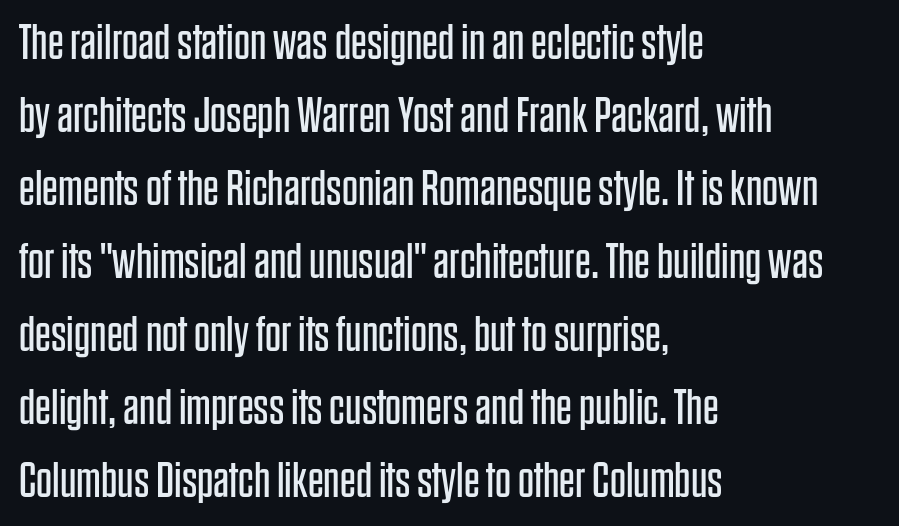
The image shows 50 px regular-weight, condensed sans-serif type, upright; set left-aligned, normal line spacing (1.46x), normal letter spacing, not underlined; low stroke contrast and a large x-height.
